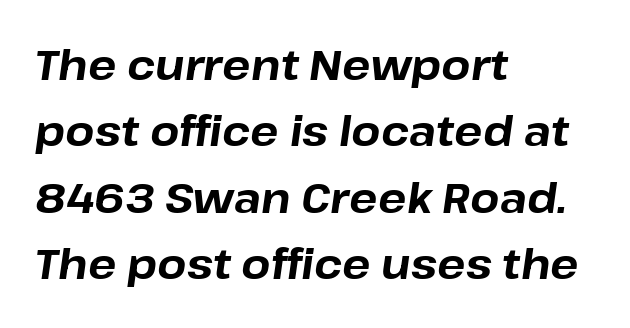
Do the characters align in a grid? No, the font is proportional. If you measured baseline to baseline, you'd find a middling distance. Short note: letters normally spaced. The paragraph has a hard left edge and a soft right edge.
